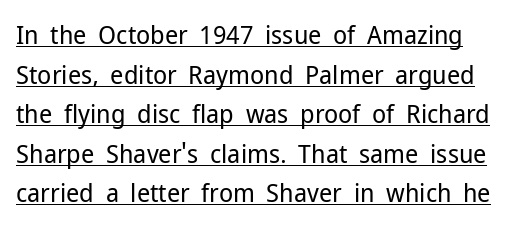
The image shows 26 px text type, upright; set normal line spacing (1.52x), normal letter spacing, underlined.
